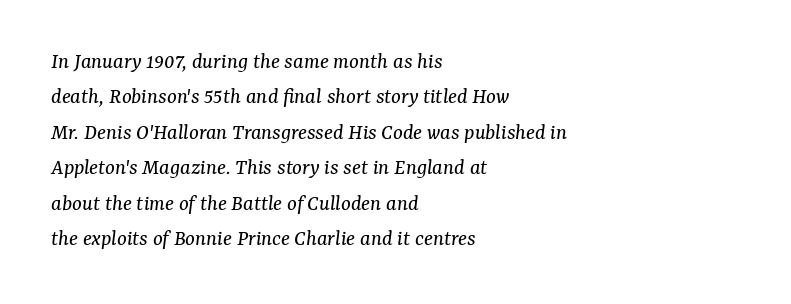
The image shows 23 px text type, italic (leaning right); set left-aligned, normal line spacing (1.54x), normal letter spacing, not underlined.
